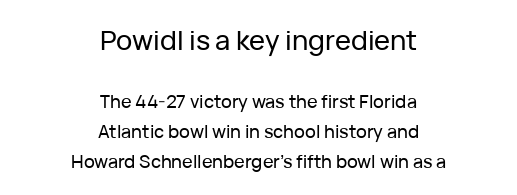
Which of the two is more prominent by size? The first, at the top. The gaps between neighbouring characters are ordinary and unremarkable. A clean baseline with only descenders dipping below it. Do the letters lean? They stand straight. Centered paragraph, ragged on both sides.
